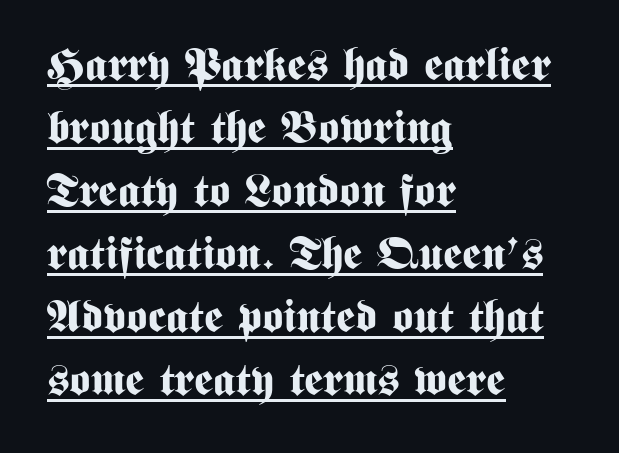
The setting favours the left margin, as ordinary paragraphs usually do. When letters stand straight like this, we call the style roman or upright. The face used here has the dense, thick strokes of a bold. Type style note: lacks serifs. Students, note that the glyphs here touch the page at normal intervals. The leading is moderate, giving the passage an even texture.
